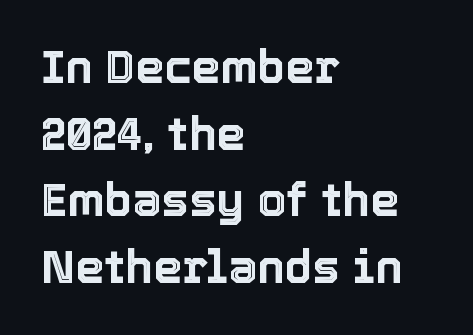
Q: Is the text italic (slanted)? A: No, it is upright.
Q: Is the text underlined? A: No.
Q: How is the paragraph aligned? A: Left-aligned.
Q: Is the spacing between letters normal or unusually wide? A: Normal.
Q: Is the spacing between lines tight, normal or loose? A: Normal.
Q: Width (condensed, normal, or wide)? A: Normal.
Q: x-height? A: Medium.
Q: Monospaced? A: No.
